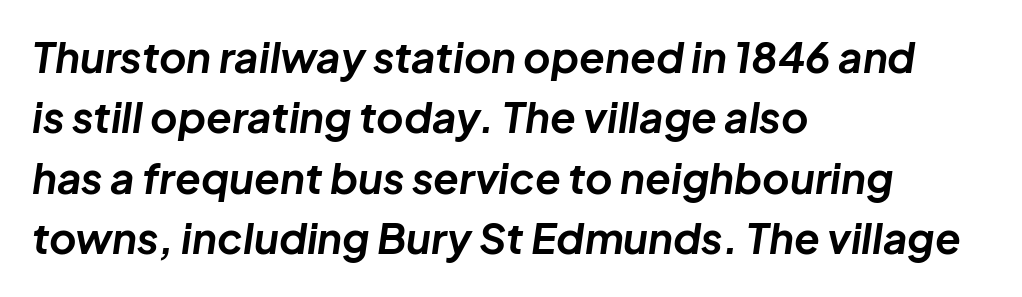
Q: Is the text bold? A: Yes.
Q: Is the text italic (slanted)? A: Yes, it leans right by about 8 degrees.
Q: Is the text underlined? A: No.
Q: How is the paragraph aligned? A: Left-aligned.
Q: Is the spacing between letters normal or unusually wide? A: Normal.
Q: Is the spacing between lines tight, normal or loose? A: Normal.
Q: Width (condensed, normal, or wide)? A: Normal.
Q: Stroke contrast? A: Low.
Q: x-height? A: Medium.
Q: Monospaced? A: No.
